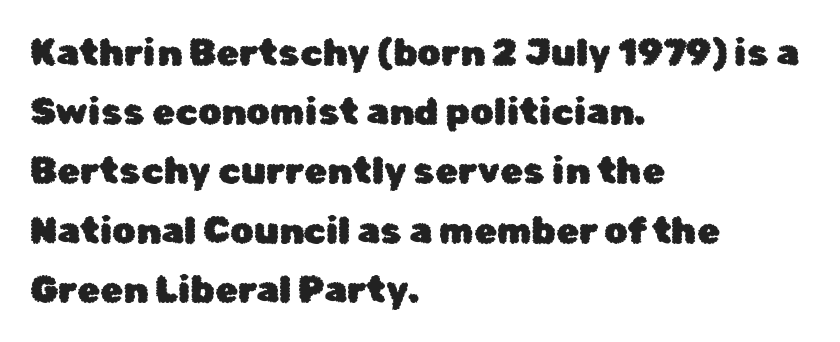
{"serif": "no", "italic": "no", "width": "normal", "stroke_contrast": "low", "x_height": "medium", "monospaced": "no", "underline": "no", "align": "left", "line_spacing": "normal", "line_spacing_ratio": 1.6, "letter_spacing": "normal", "letter_spacing_em": 0.0, "glyph_px": 37}
